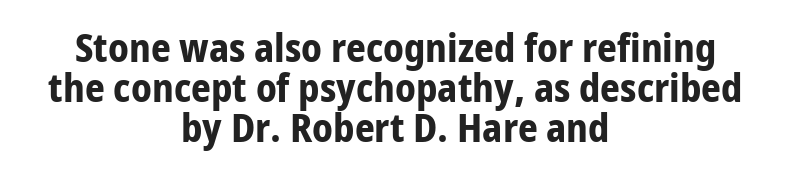
{"serif": "no", "italic": "no", "bold": "yes", "weight": "bold", "width": "normal", "stroke_contrast": "low", "x_height": "medium", "monospaced": "no", "underline": "no", "align": "center", "line_spacing": "tight", "line_spacing_ratio": 1.03, "letter_spacing": "normal", "letter_spacing_em": 0.0, "glyph_px": 39}
